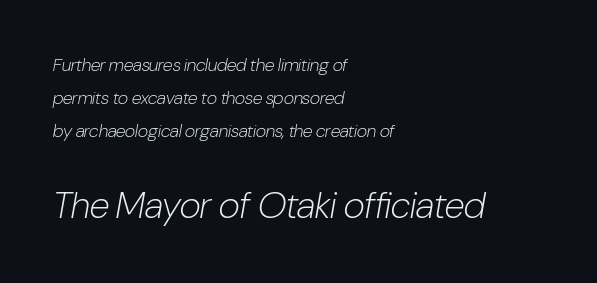
The image shows 37 px light, condensed type, italic (leaning right); set left-aligned, line spacing 1.82x, normal letter spacing, not underlined; the second (bottom) block is 2.06x larger; low stroke contrast and a medium x-height.
